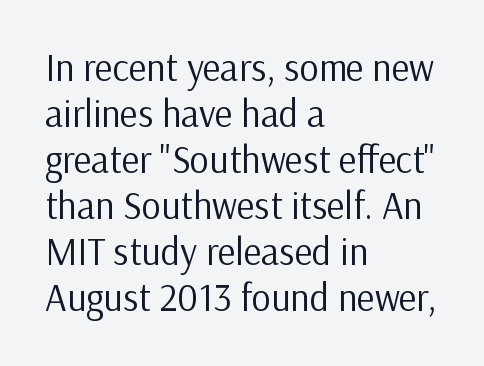
Is this a fixed-width face? No — the glyphs have proportional, varying widths. This sample is left-justified, so line endings fall wherever the words run out. Designer's note — italics off, roman on. A clean baseline with only descenders dipping below it. Compared with typical body copy, the letter spacing here is the same.
